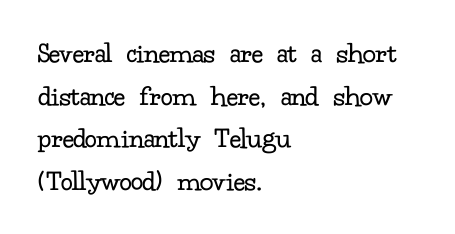
The image shows 30 px regular-weight serif type, upright; set left-aligned, normal line spacing (1.42x), normal letter spacing, not underlined; low stroke contrast and a small x-height.
